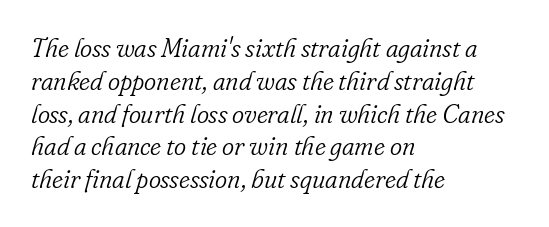
{"italic": "yes", "lean": "right", "slant_degrees": 16, "bold": "no", "underline": "no", "align": "left", "line_spacing": "normal", "line_spacing_ratio": 1.26, "letter_spacing": "normal", "letter_spacing_em": 0.0, "glyph_px": 26}
